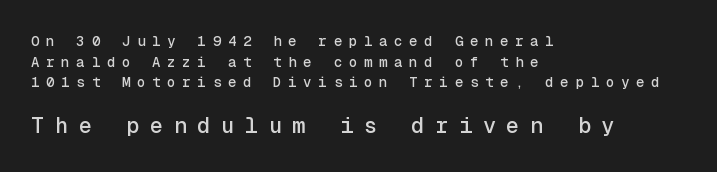
Q: Is the text italic (slanted)? A: No, it is upright.
Q: Is the text underlined? A: No.
Q: How is the paragraph aligned? A: Left-aligned.
Q: Is the spacing between letters normal or unusually wide? A: Unusually wide.
Q: Is the spacing between lines tight, normal or loose? A: Normal.
Q: Which block of text is set in a larger size, the first (top) or the second (bottom)? A: The second (bottom) one.
